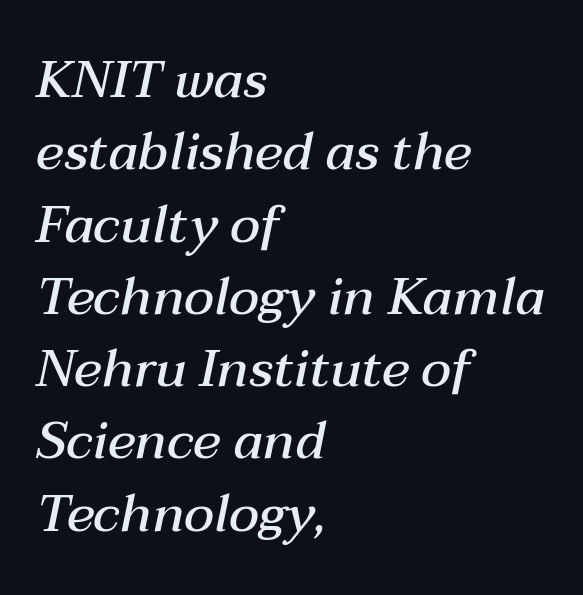
Q: Is the text bold? A: Semi-bold.
Q: Is the text italic (slanted)? A: Yes, it leans right by about 12 degrees.
Q: Is the text underlined? A: No.
Q: How is the paragraph aligned? A: Left-aligned.
Q: Is the spacing between letters normal or unusually wide? A: Normal.
Q: Is the spacing between lines tight, normal or loose? A: Normal.
Q: Width (condensed, normal, or wide)? A: Normal.
Q: Stroke contrast? A: Medium.
Q: x-height? A: Medium.
Q: Monospaced? A: No.
